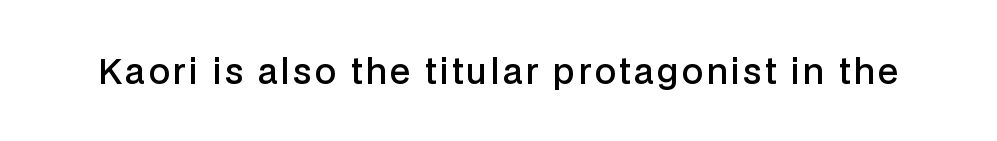
Q: Is the text bold? A: Semi-bold.
Q: Is the text italic (slanted)? A: No, it is upright.
Q: Is the typeface a serif or a sans-serif typeface? A: Sans-serif.
Q: Is the text underlined? A: No.
Q: Width (condensed, normal, or wide)? A: Normal.
Q: Stroke contrast? A: Low.
Q: x-height? A: Medium.
Q: Monospaced? A: No.
